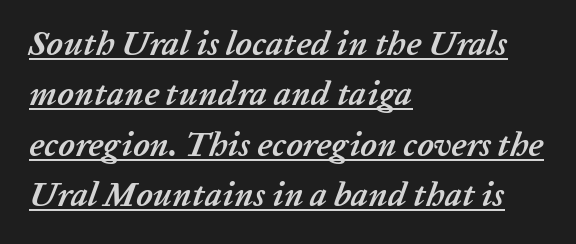
The image shows 34 px semibold type, italic (leaning right); set left-aligned, normal line spacing (1.48x), normal letter spacing, underlined; low stroke contrast and a medium x-height.
